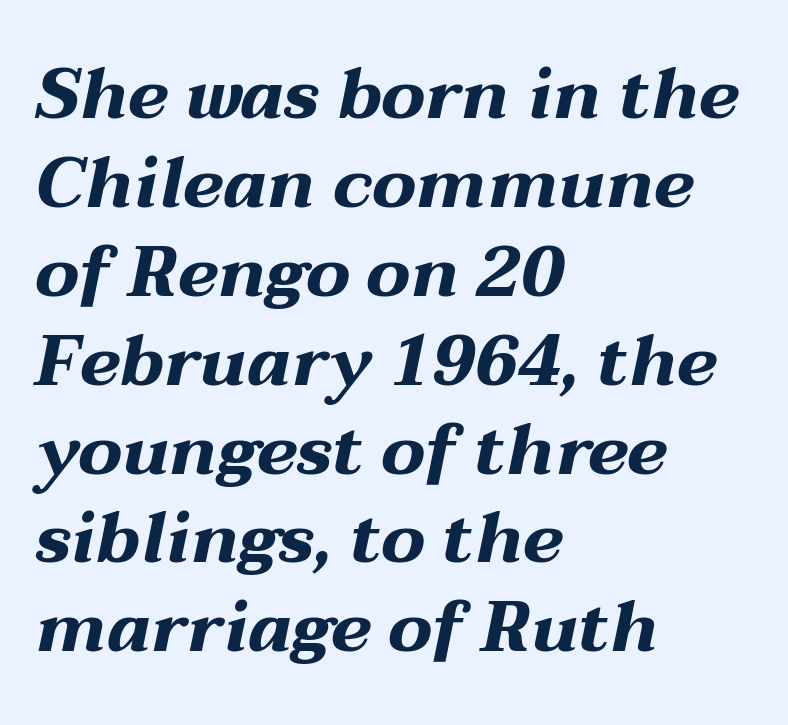
Q: Is the text bold? A: Yes.
Q: Is the text italic (slanted)? A: Yes, it leans right by about 12 degrees.
Q: Is the text underlined? A: No.
Q: How is the paragraph aligned? A: Left-aligned.
Q: Is the spacing between letters normal or unusually wide? A: Normal.
Q: Is the spacing between lines tight, normal or loose? A: Normal.
Q: Width (condensed, normal, or wide)? A: Wide.
Q: Stroke contrast? A: Medium.
Q: x-height? A: Medium.
Q: Monospaced? A: No.
